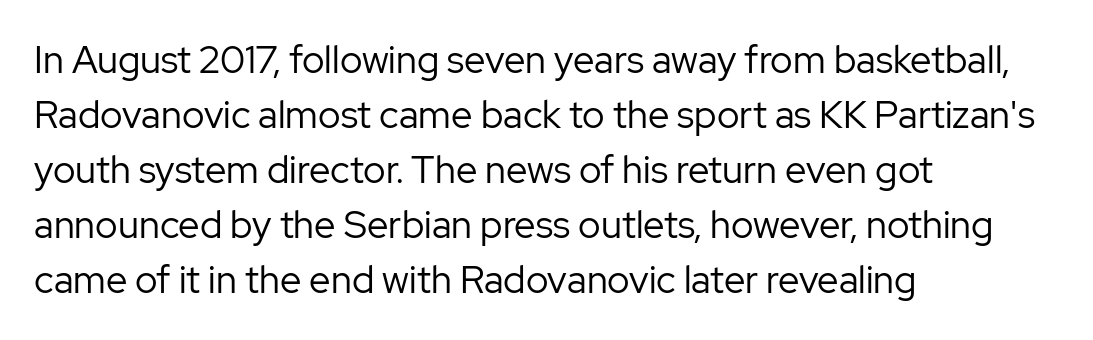
{"serif": "no", "italic": "no", "bold": "no", "weight": "regular", "width": "normal", "stroke_contrast": "low", "x_height": "medium", "monospaced": "no", "underline": "no", "align": "left", "line_spacing": "normal", "line_spacing_ratio": 1.45, "letter_spacing": "normal", "letter_spacing_em": 0.0, "glyph_px": 38}
